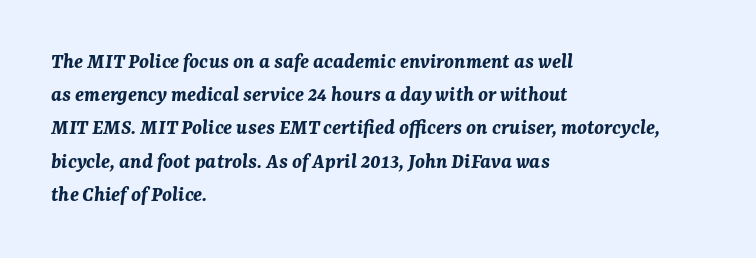
A typesetter would call this zero additional tracking. Line spacing here is normal. Posture: slanted. The passage shown is not underscored anywhere. Chunky letters — that's bold for sure. Each line starts at the same left margin while the right side varies.
